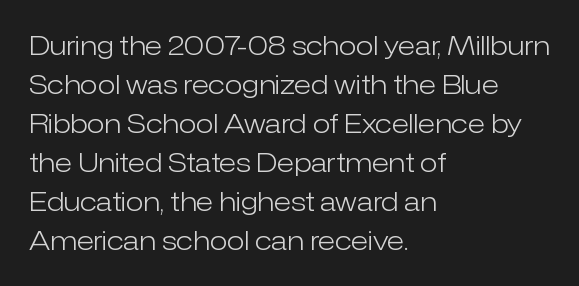
The image shows 26 px text type, upright; set left-aligned, normal line spacing (1.5x), normal letter spacing, not underlined.
